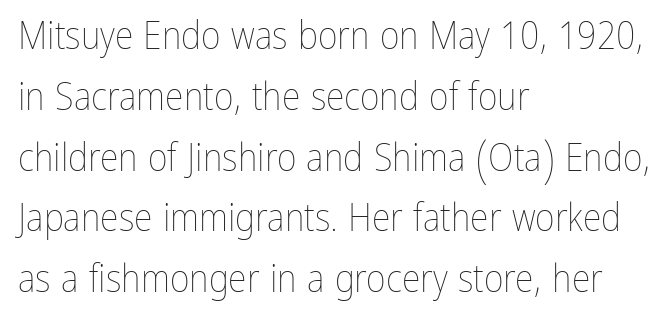
{"italic": "no", "bold": "no", "weight": "thin", "width": "condensed", "stroke_contrast": "low", "x_height": "medium", "monospaced": "no", "underline": "no", "align": "left", "line_spacing": "normal", "line_spacing_ratio": 1.6, "letter_spacing": "normal", "letter_spacing_em": 0.0, "glyph_px": 38}
